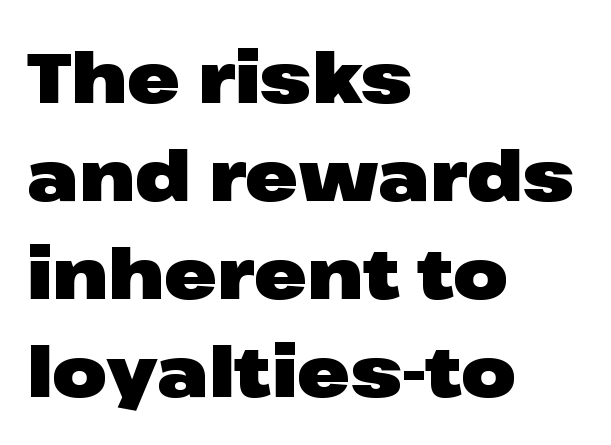
{"serif": "no", "italic": "no", "bold": "yes", "weight": "heavy", "width": "wide", "stroke_contrast": "low", "x_height": "medium", "monospaced": "no", "underline": "no", "align": "left", "line_spacing": "normal", "line_spacing_ratio": 1.38, "letter_spacing": "normal", "letter_spacing_em": 0.0, "glyph_px": 71}
